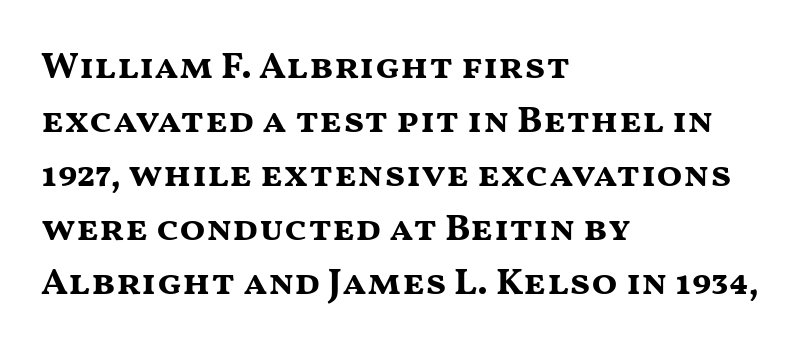
Q: Is the text bold? A: Yes.
Q: Is the text italic (slanted)? A: No, it is upright.
Q: Is the typeface a serif or a sans-serif typeface? A: Sans-serif.
Q: Is the text underlined? A: No.
Q: How is the paragraph aligned? A: Left-aligned.
Q: Is the spacing between letters normal or unusually wide? A: Normal.
Q: Is the spacing between lines tight, normal or loose? A: Normal.
Q: Width (condensed, normal, or wide)? A: Wide.
Q: Stroke contrast? A: Medium.
Q: x-height? A: Medium.
Q: Monospaced? A: No.
